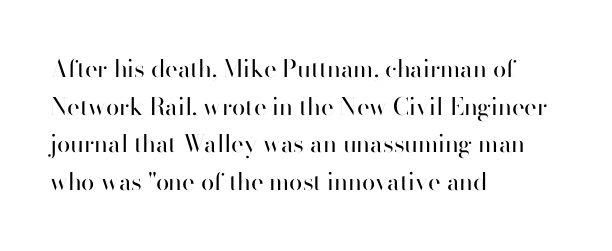
The setting favours the left margin, as ordinary paragraphs usually do. The face looks like a standard text weight, possibly lighter. Each row of text sits above clean, open space. Posture: straight, roman, zero tilt.
